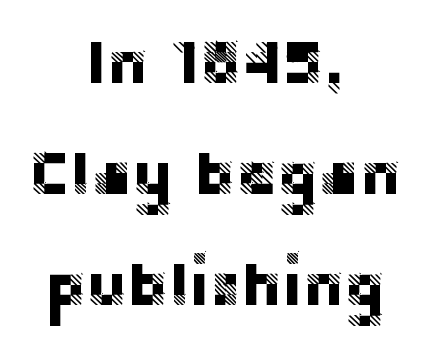
The image shows 62 px sans-serif type, upright; set centered, line spacing 1.79x, normal letter spacing, not underlined; low stroke contrast and a large x-height.
